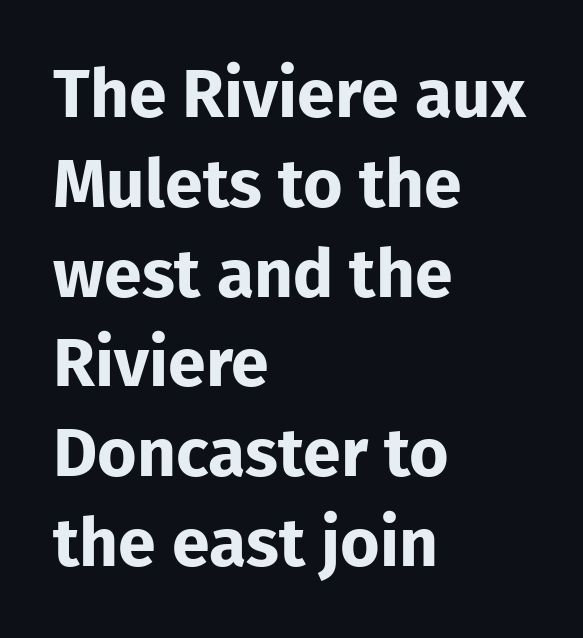
Q: Is the text bold? A: Yes.
Q: Is the text italic (slanted)? A: No, it is upright.
Q: Is the typeface a serif or a sans-serif typeface? A: Sans-serif.
Q: Is the text underlined? A: No.
Q: How is the paragraph aligned? A: Left-aligned.
Q: Is the spacing between letters normal or unusually wide? A: Normal.
Q: Is the spacing between lines tight, normal or loose? A: Normal.
Q: Width (condensed, normal, or wide)? A: Normal.
Q: Stroke contrast? A: Low.
Q: x-height? A: Medium.
Q: Monospaced? A: No.
